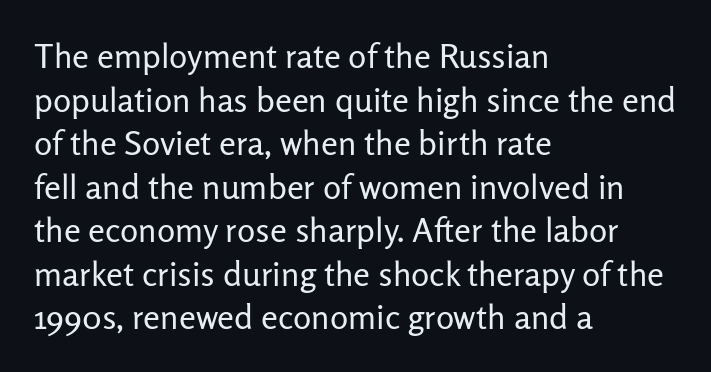
The image shows 34 px regular-weight sans-serif type, upright; set left-aligned, normal line spacing (1.28x), normal letter spacing, not underlined; low stroke contrast and a medium x-height.
